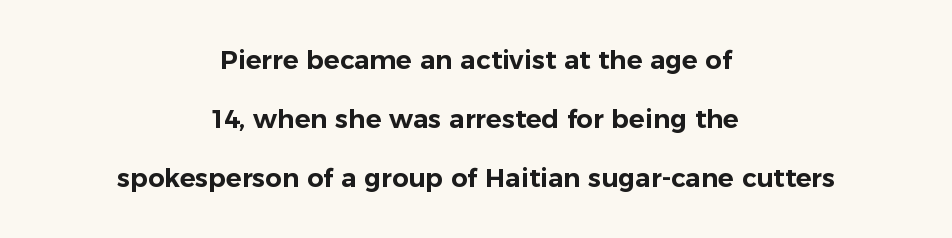
The letters sit at their default tracking, neither squeezed nor spread. Summary of vertical rhythm: relaxed, with wide interline spacing. Letters rest on an invisible, unmarked baseline. The lines in this sample share a center point and differ in where they start and stop. Style check: upright.
